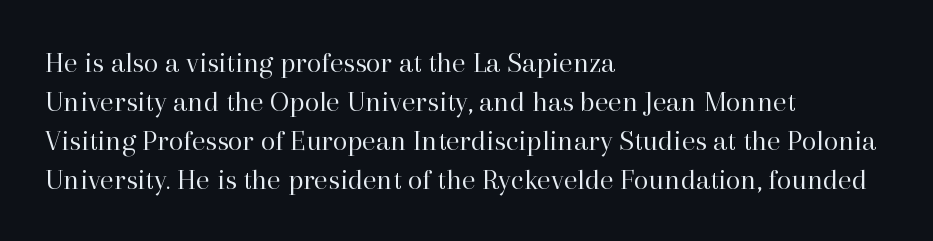
The image shows 30 px regular-weight serif type, upright; set left-aligned, normal line spacing (1.3x), normal letter spacing, not underlined; high stroke contrast and a medium x-height.
